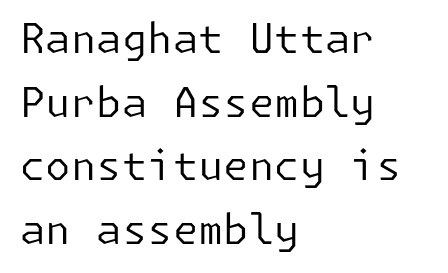
The image shows 41 px regular-weight sans-serif type, upright; set left-aligned, normal line spacing (1.55x), normal letter spacing, not underlined; low stroke contrast and a medium x-height.
